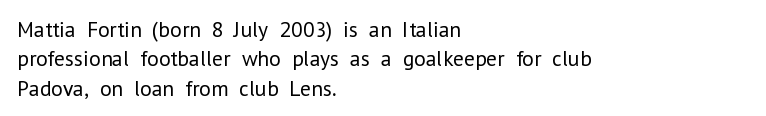
{"italic": "no", "bold": "no", "underline": "no", "align": "left", "line_spacing": "normal", "line_spacing_ratio": 1.34, "letter_spacing": "normal", "letter_spacing_em": 0.0, "glyph_px": 22}
